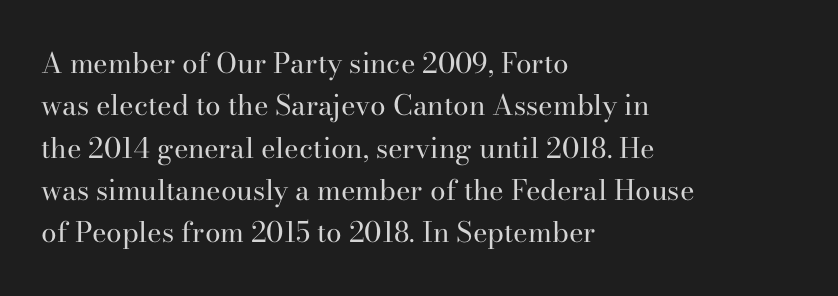
The image shows 28 px regular-weight serif type, upright; set left-aligned, normal line spacing (1.51x), normal letter spacing, not underlined; high stroke contrast and a small x-height.
